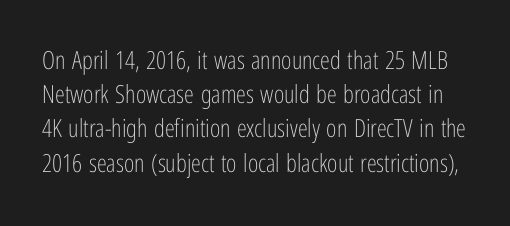
Q: Is the text bold? A: No.
Q: Is the text italic (slanted)? A: No, it is upright.
Q: Is the text underlined? A: No.
Q: Is the spacing between letters normal or unusually wide? A: Normal.
Q: Is the spacing between lines tight, normal or loose? A: Normal.
